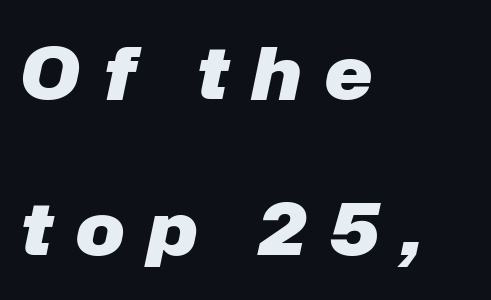
{"italic": "yes", "lean": "right", "slant_degrees": 12, "bold": "yes", "weight": "heavy", "width": "normal", "stroke_contrast": "low", "x_height": "medium", "monospaced": "no", "underline": "no", "align": "left", "line_spacing": "loose", "line_spacing_ratio": 2.17, "letter_spacing": "wide", "letter_spacing_em": 0.33, "glyph_px": 72}
